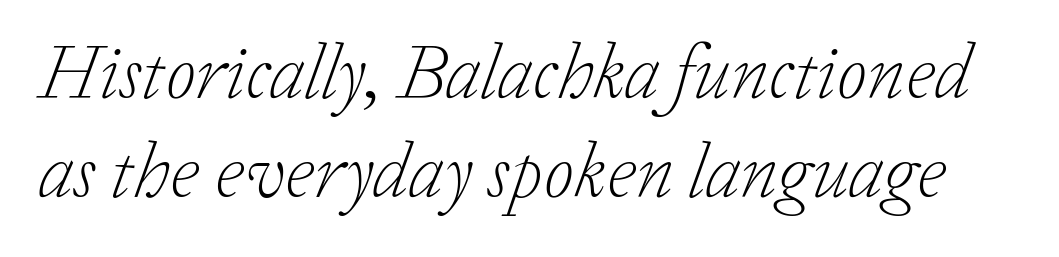
The image shows 78 px light serif type, italic (leaning right); set normal line spacing (1.27x), normal letter spacing, not underlined; low stroke contrast and a medium x-height.
